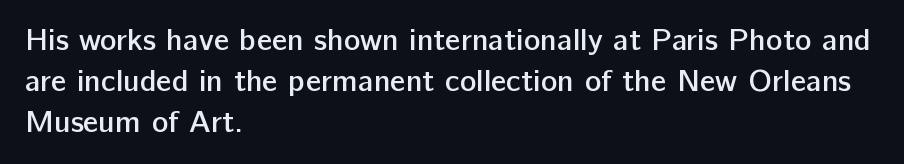
Q: Is the text bold? A: Semi-bold.
Q: Is the text italic (slanted)? A: No, it is upright.
Q: Is the typeface a serif or a sans-serif typeface? A: Sans-serif.
Q: Is the text underlined? A: No.
Q: How is the paragraph aligned? A: Left-aligned.
Q: Is the spacing between letters normal or unusually wide? A: Normal.
Q: Is the spacing between lines tight, normal or loose? A: Normal.
Q: Width (condensed, normal, or wide)? A: Normal.
Q: Stroke contrast? A: Low.
Q: x-height? A: Medium.
Q: Monospaced? A: No.
